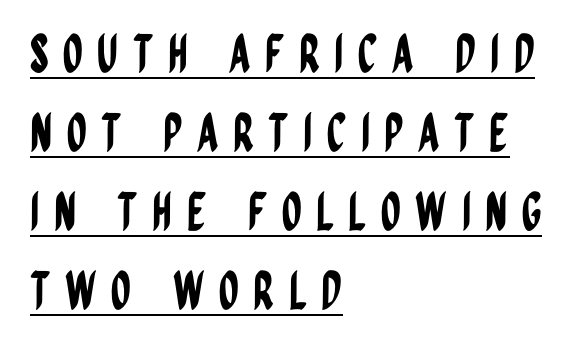
{"serif": "no", "italic": "no", "width": "condensed", "stroke_contrast": "low", "x_height": "large", "monospaced": "no", "underline": "yes", "align": "left", "line_spacing": "normal", "line_spacing_ratio": 1.52, "letter_spacing": "wide", "letter_spacing_em": 0.27, "glyph_px": 52}
